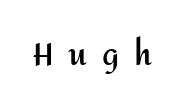
Characters remain perfectly vertical along every line. The rendering inserts visible extra space after every character. A typesetter would call this proportional, since set widths differ per character. Check where the strokes stop: nothing finishes them off — pure sans.
